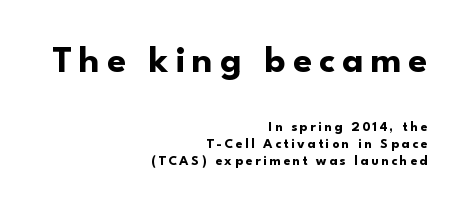
{"serif": "no", "italic": "no", "bold": "yes", "weight": "bold", "width": "normal", "stroke_contrast": "low", "x_height": "small", "monospaced": "no", "underline": "no", "align": "right", "line_spacing_ratio": 1.2, "larger_block": "first", "size_ratio": 2.71, "glyph_px": 38}
